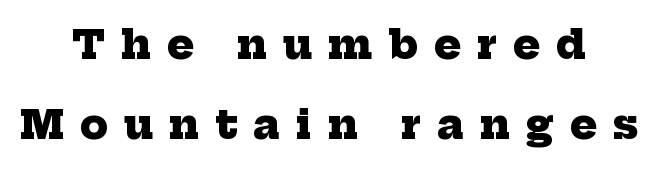
{"serif": "yes", "bold": "yes", "weight": "heavy", "width": "normal", "stroke_contrast": "low", "x_height": "medium", "monospaced": "no", "underline": "no", "align": "center", "line_spacing": "loose", "line_spacing_ratio": 1.99, "letter_spacing": "wide", "letter_spacing_em": 0.4, "glyph_px": 40}
